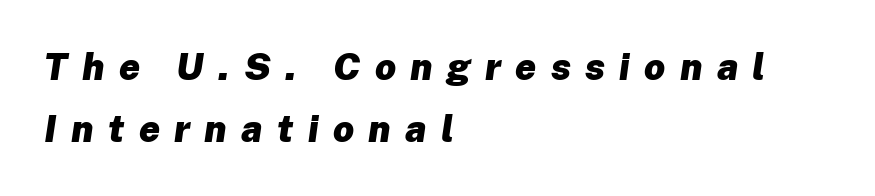
The image shows 37 px heavy type, italic (leaning right); set left-aligned, normal line spacing (1.68x), unusually wide letter spacing (+0.39 em), not underlined; low stroke contrast and a medium x-height.
